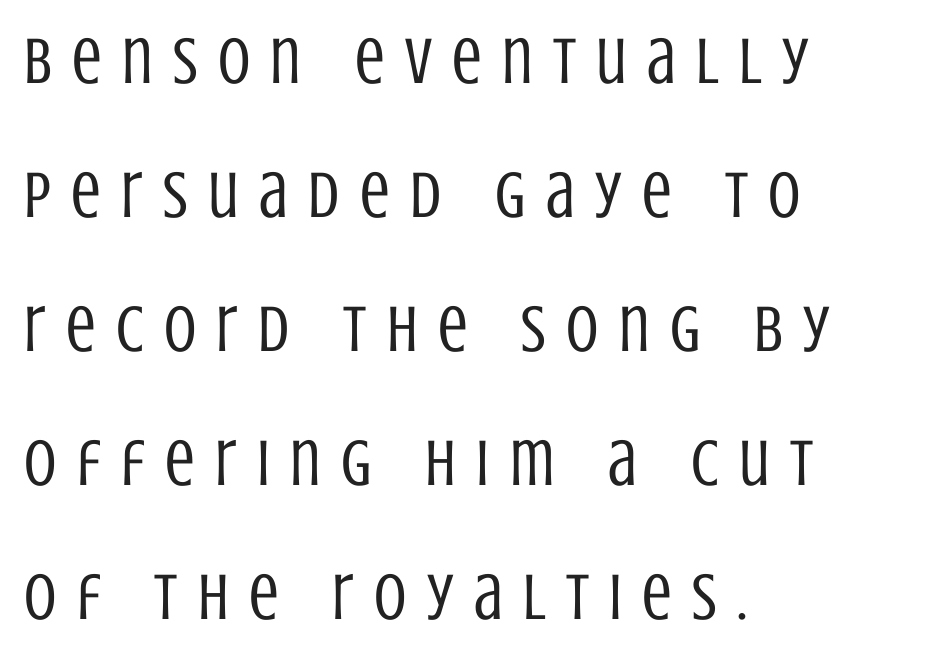
Q: Is the text bold? A: No.
Q: Is the text italic (slanted)? A: No, it is upright.
Q: Is the typeface a serif or a sans-serif typeface? A: Sans-serif.
Q: Is the text underlined? A: No.
Q: How is the paragraph aligned? A: Left-aligned.
Q: Is the spacing between letters normal or unusually wide? A: Unusually wide.
Q: Is the spacing between lines tight, normal or loose? A: Loose.
Q: Width (condensed, normal, or wide)? A: Condensed.
Q: Stroke contrast? A: Low.
Q: x-height? A: Large.
Q: Monospaced? A: No.
